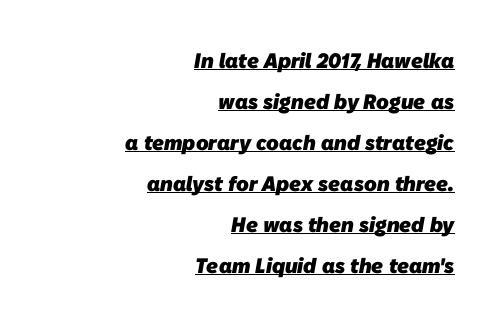
Leading is clearly above the norm, producing a sparse column. Set as a true bold cut, around the 700 mark. This is underlined copy, the kind a proofreader might mark for attention. Horizontal alignment here is rightward, an uncommon choice for prose. Honestly, the letter spacing is just normal — you wouldn't notice it.
